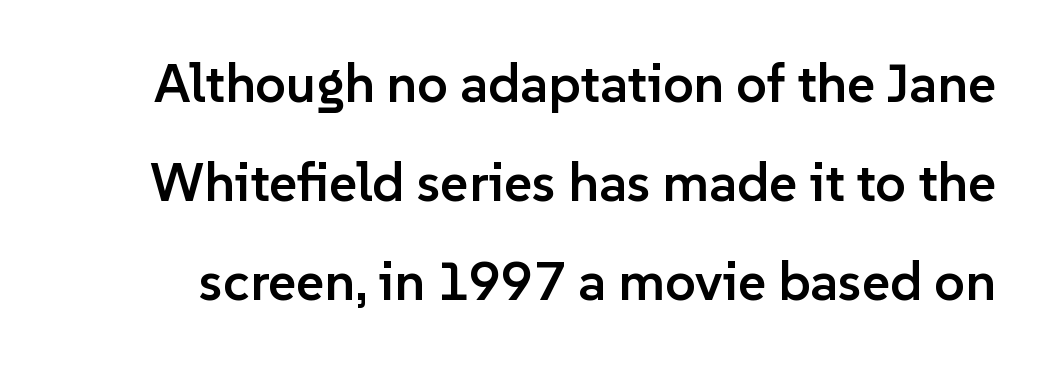
Weight check: semibold — heavier than regular, not quite bold. The rendering uses natural spacing where letterforms have individual widths. No word sits above an underline. To sum up the face: it is a sans, with no serifs. Posture: vertical. Caption: standard tracking, unaltered.
